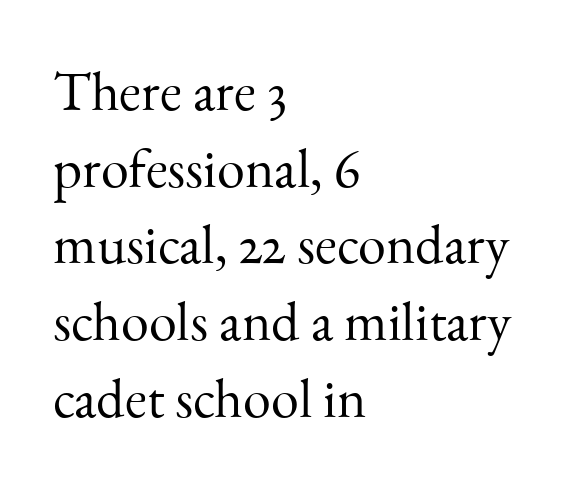
The rendering uses natural spacing where letterforms have individual widths. A typesetter would label this face a serif. The rendering anchors every line to the left-hand side. These lines keep a tight, regular rhythm from letter to letter. Decoration check: the copy has no underline.
